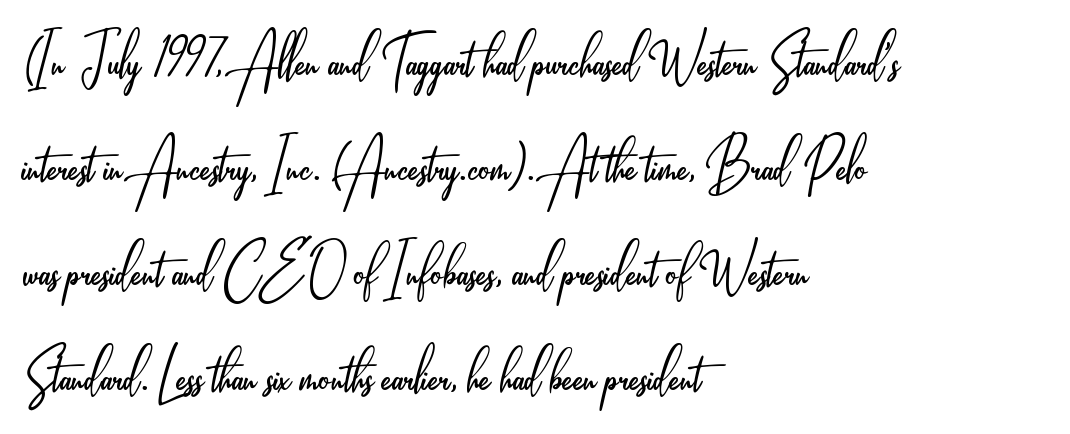
{"serif": "no", "bold": "no", "weight": "light", "width": "condensed", "stroke_contrast": "low", "x_height": "small", "monospaced": "no", "underline": "no", "align": "left", "line_spacing": "normal", "line_spacing_ratio": 1.44, "letter_spacing": "normal", "letter_spacing_em": 0.0, "glyph_px": 73}
